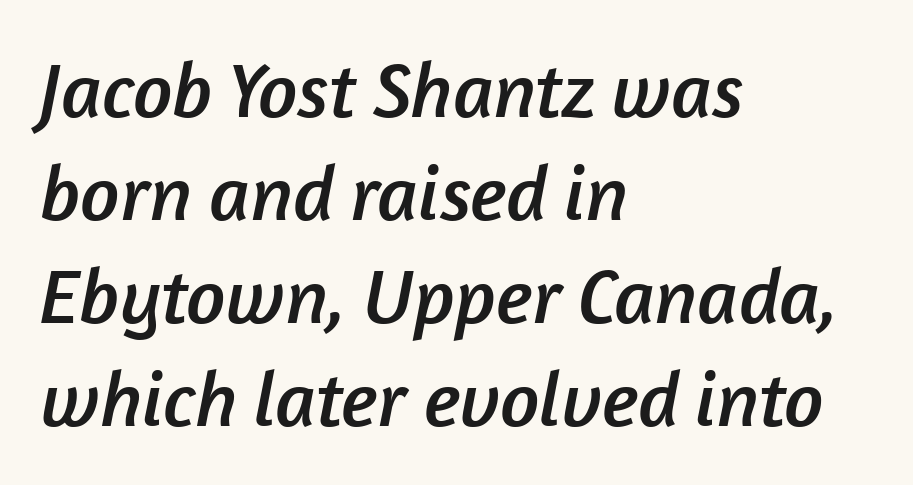
{"serif": "no", "width": "normal", "stroke_contrast": "low", "x_height": "medium", "monospaced": "no", "underline": "no", "align": "left", "line_spacing": "normal", "line_spacing_ratio": 1.32, "letter_spacing": "normal", "letter_spacing_em": 0.0, "glyph_px": 78}
